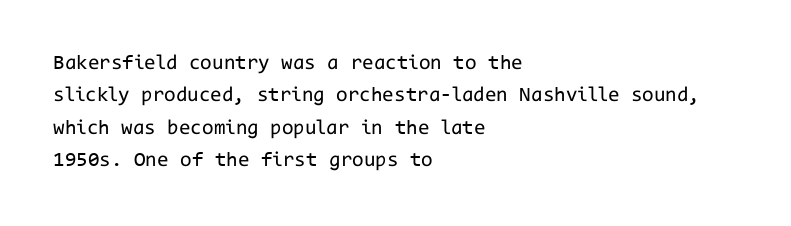
The image shows 21 px text type, upright; set left-aligned, normal line spacing (1.54x), normal letter spacing, not underlined.
